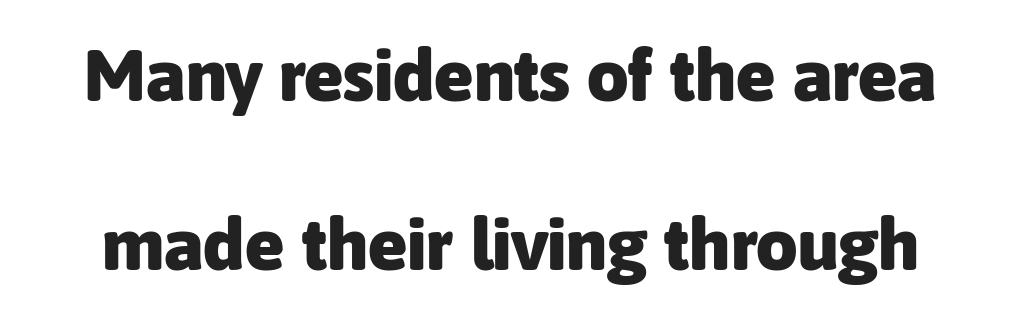
The image shows 73 px heavy sans-serif type, upright; set loose line spacing (2.31x), normal letter spacing, not underlined; low stroke contrast and a medium x-height.
